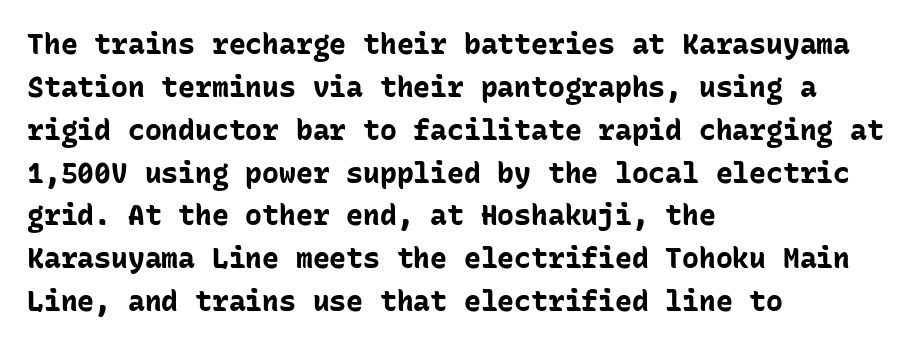
Q: Is the text bold? A: Yes.
Q: Is the text italic (slanted)? A: No, it is upright.
Q: Is the typeface a serif or a sans-serif typeface? A: Sans-serif.
Q: Is the text underlined? A: No.
Q: How is the paragraph aligned? A: Left-aligned.
Q: Is the spacing between letters normal or unusually wide? A: Normal.
Q: Is the spacing between lines tight, normal or loose? A: Normal.
Q: Width (condensed, normal, or wide)? A: Normal.
Q: Stroke contrast? A: Low.
Q: x-height? A: Medium.
Q: Monospaced? A: Yes.
